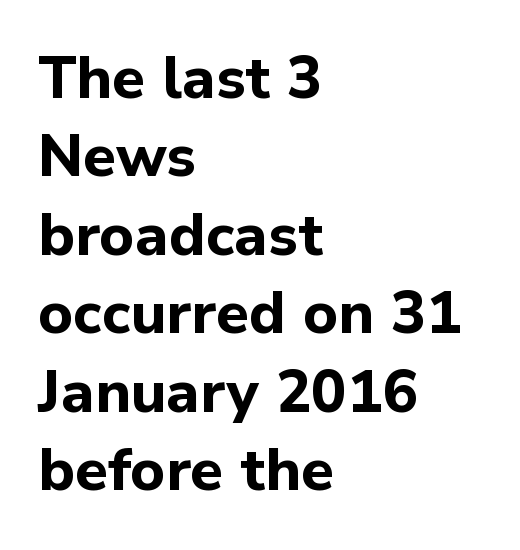
Honestly, there is no underline to notice here at all. Visually the block forms a straight wall on the left and a jagged coastline on the right. The typeface chosen for these lines omits serifs. The rows are spaced the way most documents space them. A typesetter would mark this as roman, not italic. Character widths vary here, with narrow letters taking less room than wide ones.
